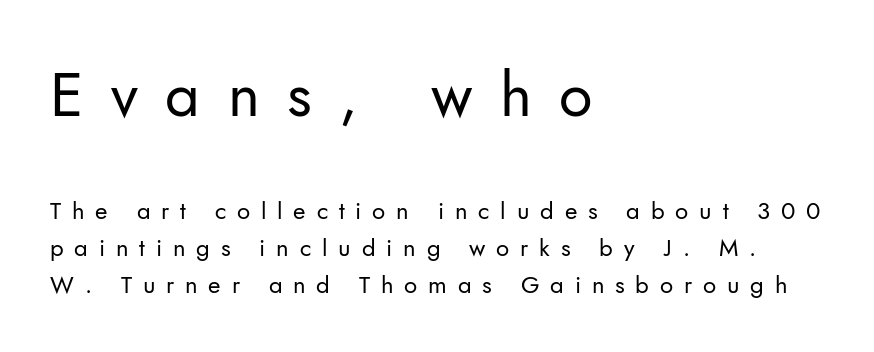
Two sizes are in play, and the larger belongs to the first block. A normal amount of white space separates one row of letters from the next. Upright lettering throughout. Nope, no serifs anywhere on these letters. Note the varied advance widths — an 'i' is clearly narrower than an 'm'. The passage shown has open, widely tracked lettering throughout.
